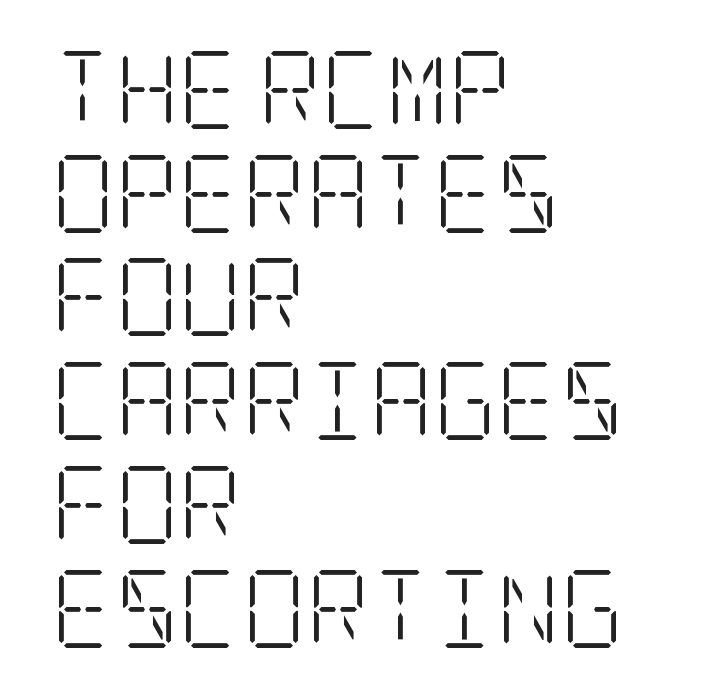
{"serif": "yes", "italic": "no", "bold": "no", "weight": "light", "width": "condensed", "stroke_contrast": "low", "x_height": "large", "underline": "no", "align": "left", "line_spacing": "normal", "line_spacing_ratio": 1.33, "letter_spacing": "normal", "letter_spacing_em": 0.0, "glyph_px": 78}
